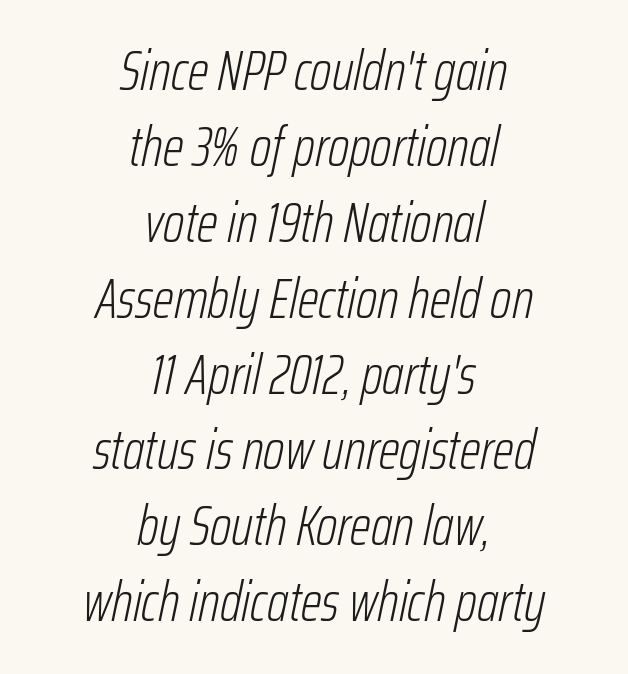
The image shows 55 px light, condensed type, italic (leaning right); set centered, normal line spacing (1.38x), normal letter spacing, not underlined; low stroke contrast and a medium x-height.
